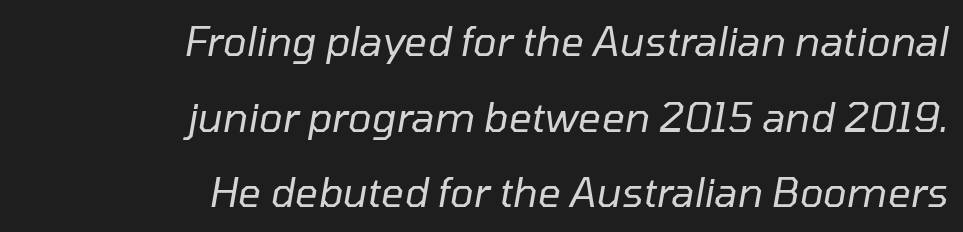
Q: Is the text bold? A: No.
Q: Is the text italic (slanted)? A: Yes, it leans right by about 10 degrees.
Q: Is the text underlined? A: No.
Q: How is the paragraph aligned? A: Right-aligned.
Q: Is the spacing between letters normal or unusually wide? A: Normal.
Q: Width (condensed, normal, or wide)? A: Normal.
Q: Stroke contrast? A: Low.
Q: x-height? A: Medium.
Q: Monospaced? A: No.
